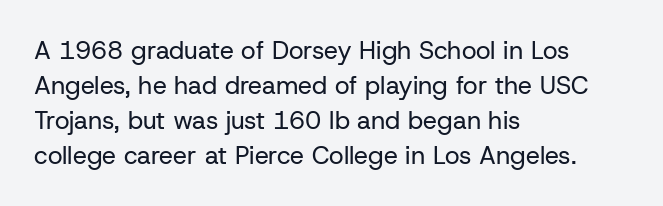
The image shows 25 px text type, upright; set left-aligned, normal line spacing (1.4x), normal letter spacing, not underlined.
